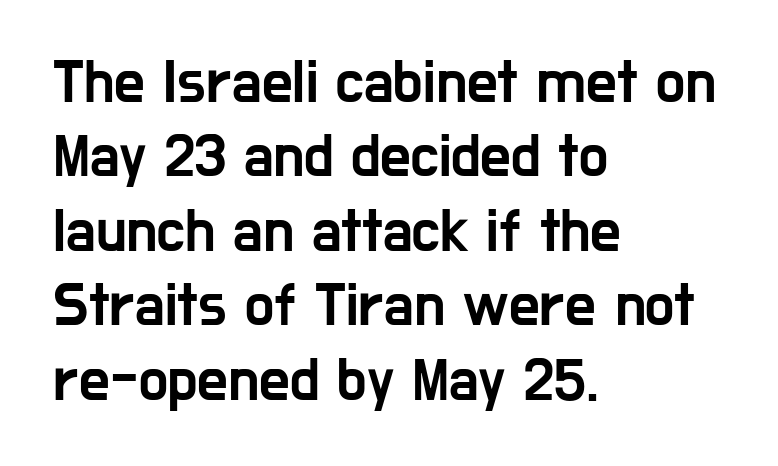
The image shows 61 px condensed sans-serif type, upright; set left-aligned, line spacing 1.22x, normal letter spacing, not underlined; low stroke contrast and a medium x-height.
